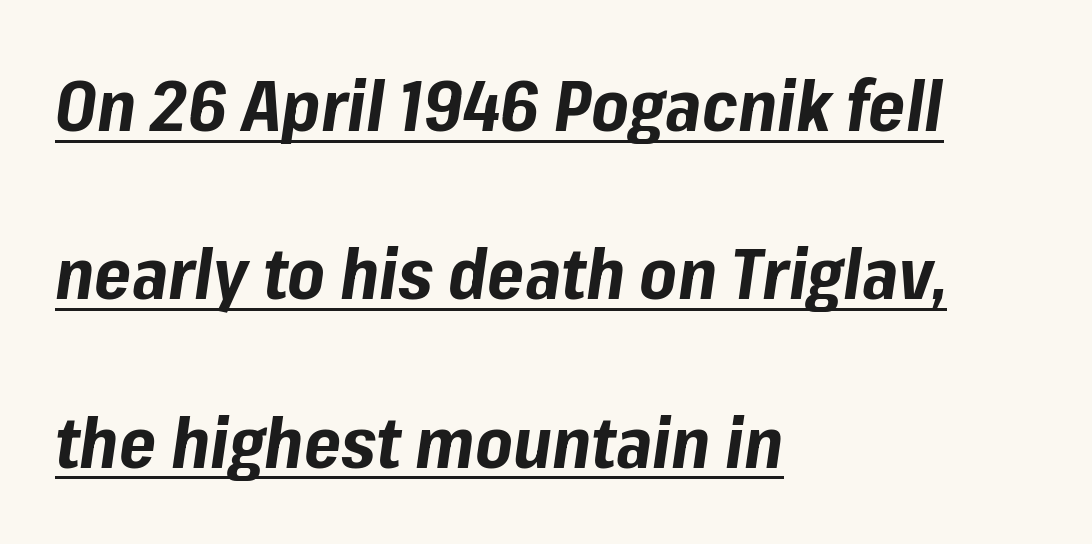
Notice the wide empty band between every row — that's loose leading. Style check: oblique. A dark, heavy texture on the line: the type is bold. Short note: letters normally spaced. This is underlined copy, the kind a proofreader might mark for attention.
